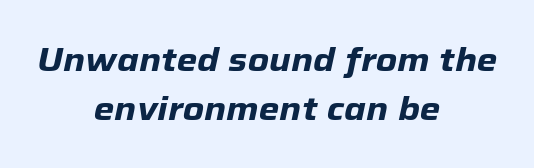
The image shows 33 px heavy type, italic (leaning right); set centered, normal line spacing (1.47x), normal letter spacing, not underlined; low stroke contrast and a medium x-height.
